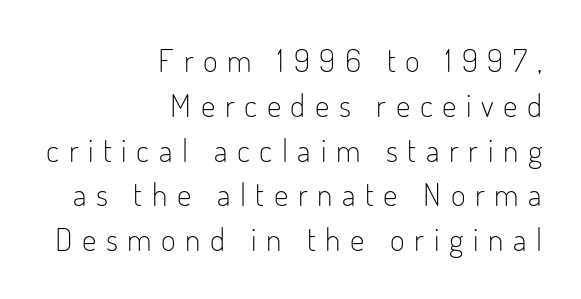
The image shows 32 px light, condensed sans-serif type, upright; set right-aligned, normal line spacing (1.4x), unusually wide letter spacing (+0.3 em), not underlined; low stroke contrast and a small x-height.
